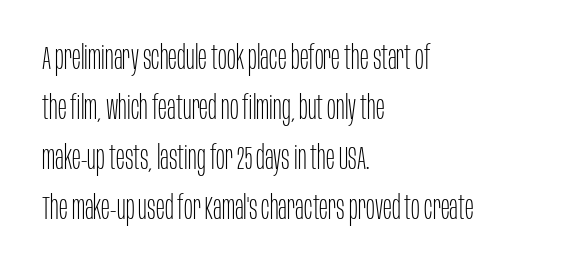
{"serif": "no", "italic": "no", "bold": "no", "weight": "thin", "width": "condensed", "stroke_contrast": "low", "x_height": "large", "monospaced": "no", "underline": "no", "align": "left", "line_spacing": "normal", "line_spacing_ratio": 1.52, "letter_spacing": "normal", "letter_spacing_em": 0.0, "glyph_px": 33}
